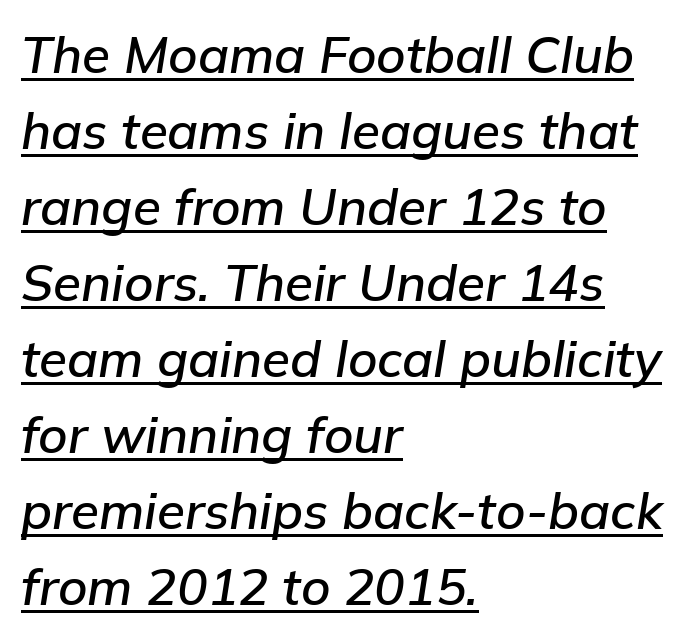
Q: Is the text italic (slanted)? A: Yes, it leans right by about 9 degrees.
Q: Is the text underlined? A: Yes.
Q: How is the paragraph aligned? A: Left-aligned.
Q: Is the spacing between letters normal or unusually wide? A: Normal.
Q: Is the spacing between lines tight, normal or loose? A: Normal.
Q: Width (condensed, normal, or wide)? A: Normal.
Q: Stroke contrast? A: Low.
Q: x-height? A: Medium.
Q: Monospaced? A: No.
